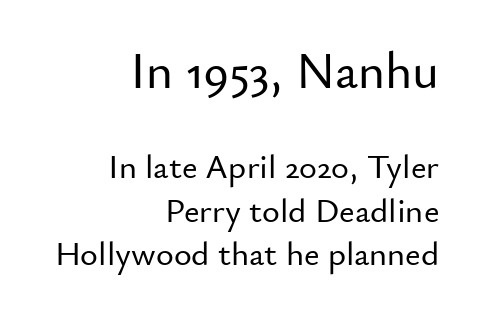
The image shows 51 px sans-serif type, upright; set right-aligned, normal line spacing (1.28x), normal letter spacing, not underlined; the first (top) block is 1.5x larger; low stroke contrast and a small x-height.
